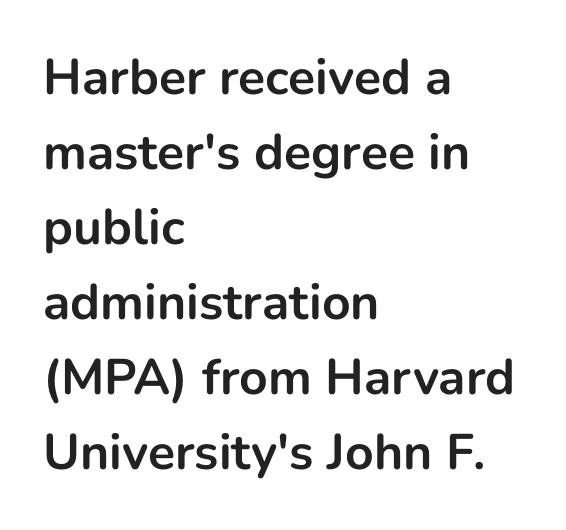
The image shows 50 px bold sans-serif type, upright; set left-aligned, normal line spacing (1.5x), normal letter spacing, not underlined; low stroke contrast and a medium x-height.
